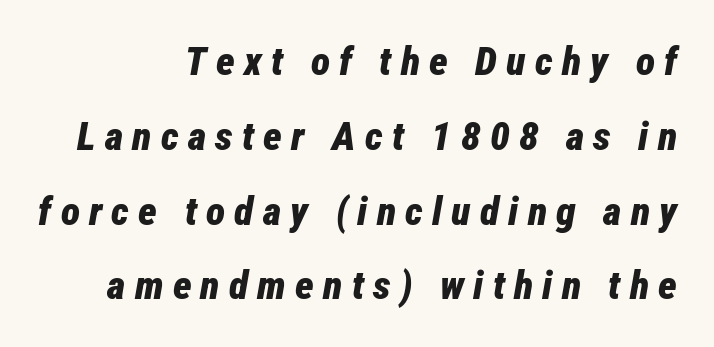
The image shows 40 px bold, condensed type, italic (leaning right); set right-aligned, line spacing 1.87x, unusually wide letter spacing (+0.23 em), not underlined; low stroke contrast and a medium x-height.
